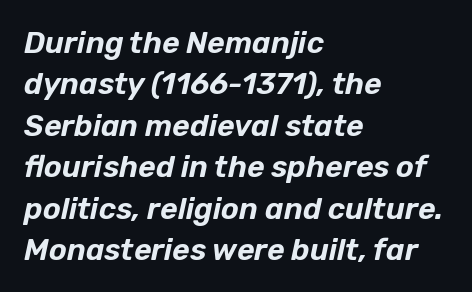
{"italic": "yes", "lean": "right", "slant_degrees": 12, "width": "normal", "stroke_contrast": "low", "x_height": "medium", "monospaced": "no", "underline": "no", "align": "left", "line_spacing": "normal", "line_spacing_ratio": 1.38, "letter_spacing": "normal", "letter_spacing_em": 0.0, "glyph_px": 30}
